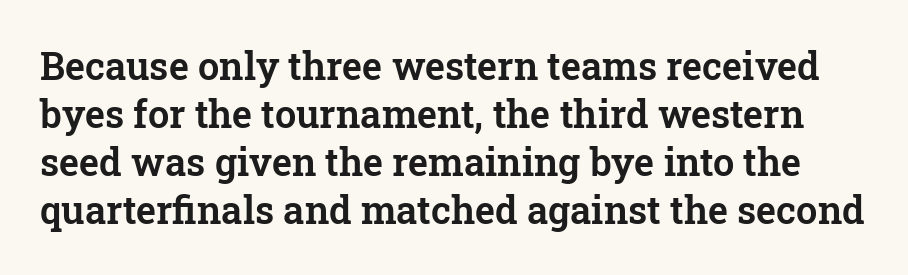
A typesetter would call this proportional, since set widths differ per character. Examine the stroke ends and you'll spot serifs. Leading: standard. Unmarked baselines from the first word to the last.
